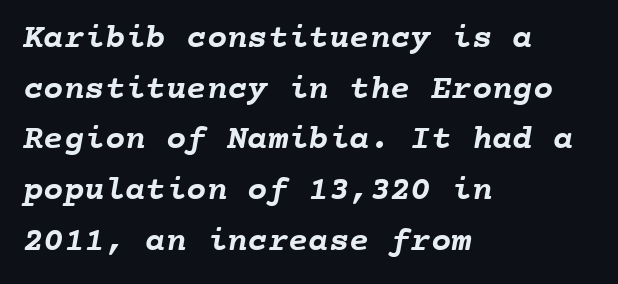
Q: Is the text bold? A: Yes.
Q: Is the text underlined? A: No.
Q: How is the paragraph aligned? A: Left-aligned.
Q: Is the spacing between letters normal or unusually wide? A: Normal.
Q: Is the spacing between lines tight, normal or loose? A: Normal.
Q: Width (condensed, normal, or wide)? A: Normal.
Q: Stroke contrast? A: Low.
Q: x-height? A: Medium.
Q: Monospaced? A: Yes.
